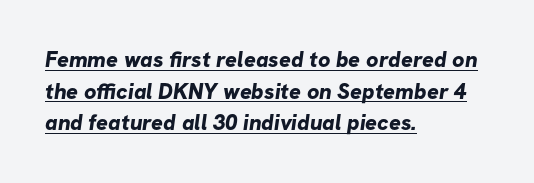
Here the glyphs are tracked normally, forming tight word shapes. The rendering uses a moderate line-height, typical for paragraphs. Quick note: underline on. Typographic density is high because the face is bold.
